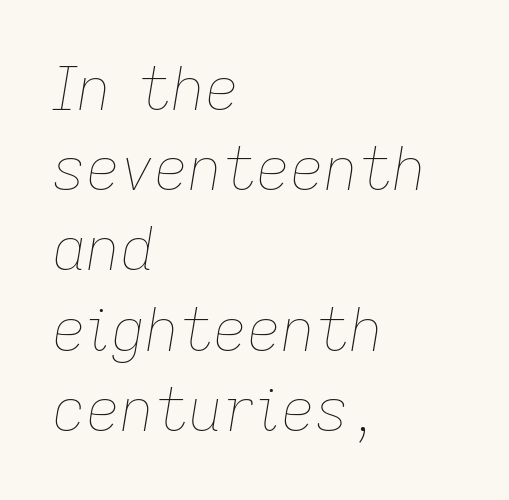
The image shows 59 px thin type, italic (leaning right); set left-aligned, normal line spacing (1.36x), normal letter spacing, not underlined; low stroke contrast and a medium x-height.
